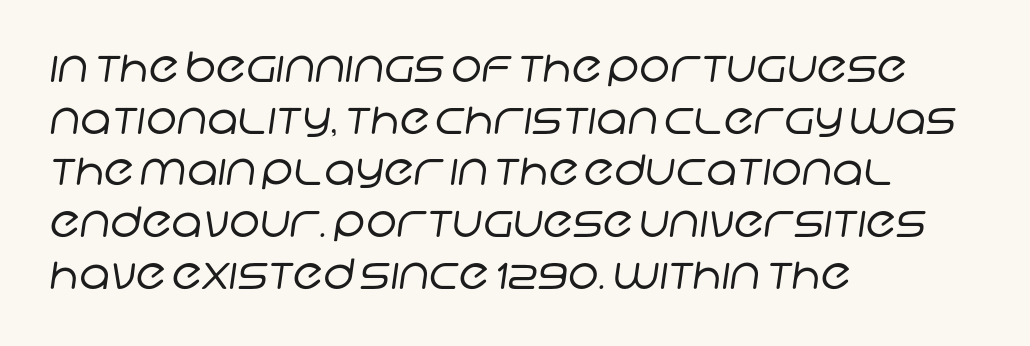
Observe the absence of serifs on each vertical stroke in this sample. Caption: standard tracking, unaltered. The cut favours lightness, reaching ordinary text weight at its darkest. The specimen omits any rule beneath the text block's lines. Left-aligned paragraph, ragged on the right.
